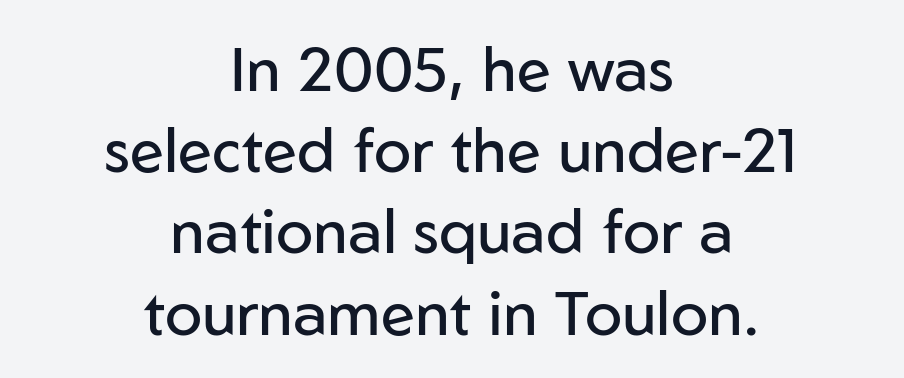
Q: Is the text bold? A: No.
Q: Is the text italic (slanted)? A: No, it is upright.
Q: Is the typeface a serif or a sans-serif typeface? A: Sans-serif.
Q: Is the text underlined? A: No.
Q: How is the paragraph aligned? A: Centered.
Q: Is the spacing between letters normal or unusually wide? A: Normal.
Q: Is the spacing between lines tight, normal or loose? A: Normal.
Q: Width (condensed, normal, or wide)? A: Normal.
Q: Stroke contrast? A: Low.
Q: x-height? A: Medium.
Q: Monospaced? A: No.
